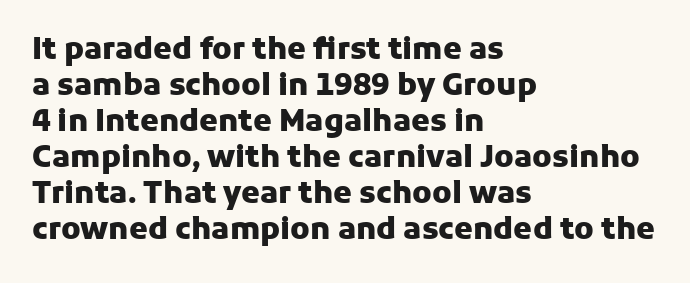
Q: Is the text bold? A: Yes.
Q: Is the text italic (slanted)? A: No, it is upright.
Q: Is the typeface a serif or a sans-serif typeface? A: Sans-serif.
Q: Is the text underlined? A: No.
Q: How is the paragraph aligned? A: Left-aligned.
Q: Is the spacing between letters normal or unusually wide? A: Normal.
Q: Width (condensed, normal, or wide)? A: Normal.
Q: Stroke contrast? A: Low.
Q: x-height? A: Medium.
Q: Monospaced? A: No.
